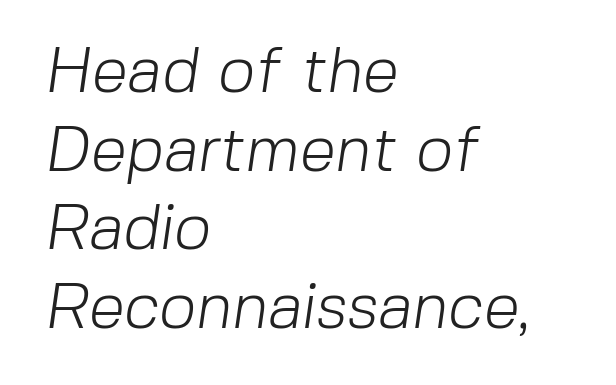
Q: Is the text bold? A: No.
Q: Is the typeface a serif or a sans-serif typeface? A: Sans-serif.
Q: Is the text underlined? A: No.
Q: How is the paragraph aligned? A: Left-aligned.
Q: Is the spacing between letters normal or unusually wide? A: Normal.
Q: Width (condensed, normal, or wide)? A: Normal.
Q: Stroke contrast? A: Low.
Q: x-height? A: Medium.
Q: Monospaced? A: No.
